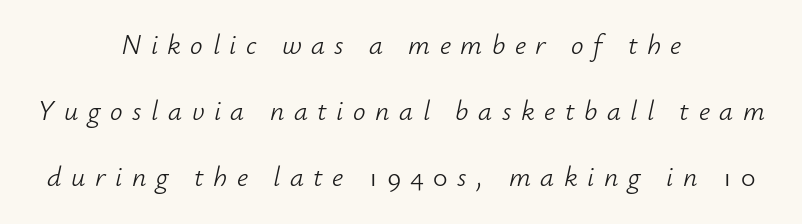
Q: Is the text bold? A: No.
Q: Is the text italic (slanted)? A: Yes, it leans right by about 12 degrees.
Q: Is the text underlined? A: No.
Q: How is the paragraph aligned? A: Centered.
Q: Is the spacing between letters normal or unusually wide? A: Unusually wide.
Q: Is the spacing between lines tight, normal or loose? A: Loose.
Q: Width (condensed, normal, or wide)? A: Normal.
Q: Stroke contrast? A: Low.
Q: x-height? A: Small.
Q: Monospaced? A: No.
